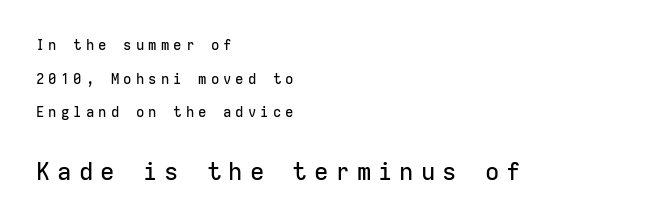
{"italic": "no", "underline": "no", "align": "left", "line_spacing": "loose", "line_spacing_ratio": 2.4, "letter_spacing": "wide", "letter_spacing_em": 0.29, "larger_block": "second", "size_ratio": 1.71, "glyph_px": 24}
